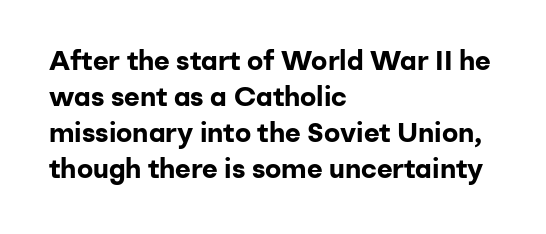
The image shows 27 px bold type, upright; set left-aligned, normal line spacing (1.33x), normal letter spacing, not underlined.
